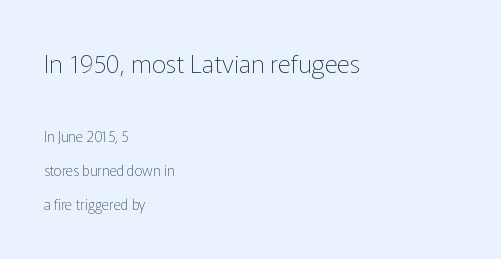
The image shows 25 px text type, upright; set left-aligned, loose line spacing (2.43x), normal letter spacing, not underlined; the first (top) block is 1.79x larger.
